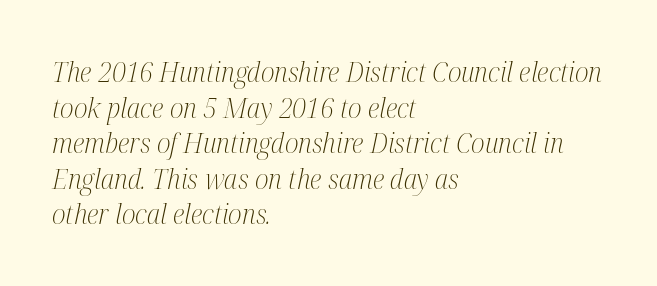
{"serif": "yes", "italic": "yes", "lean": "right", "slant_degrees": 12, "bold": "no", "weight": "light", "width": "condensed", "stroke_contrast": "medium", "x_height": "medium", "monospaced": "no", "underline": "no", "align": "left", "line_spacing": "normal", "line_spacing_ratio": 1.27, "letter_spacing": "normal", "letter_spacing_em": 0.0, "glyph_px": 28}
